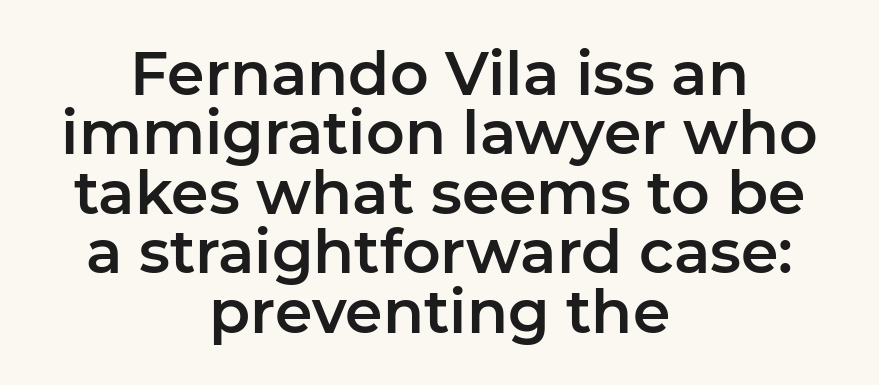
Q: Is the text italic (slanted)? A: No, it is upright.
Q: Is the typeface a serif or a sans-serif typeface? A: Sans-serif.
Q: Is the text underlined? A: No.
Q: How is the paragraph aligned? A: Centered.
Q: Is the spacing between letters normal or unusually wide? A: Normal.
Q: Is the spacing between lines tight, normal or loose? A: Tight.
Q: Width (condensed, normal, or wide)? A: Normal.
Q: Stroke contrast? A: Low.
Q: x-height? A: Medium.
Q: Monospaced? A: No.
